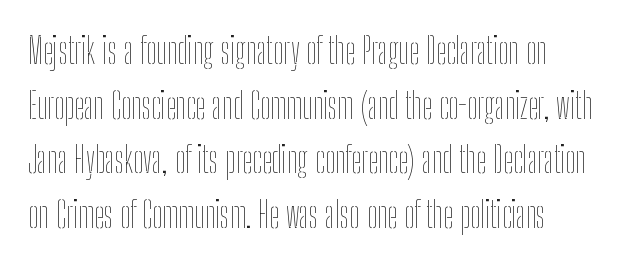
A classic flush-left, rag-right setting is used for this passage. The lettering holds an erect, upright posture throughout. Interline gaps are of average width in this sample. There is no visible air inserted between adjacent glyphs. Ink coverage per letter is moderate at most. The zone under the glyphs is completely vacant.
